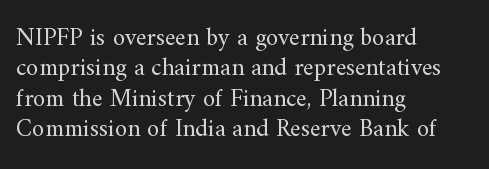
The image shows 25 px text type, upright; set left-aligned, line spacing 1.22x, normal letter spacing, not underlined.
